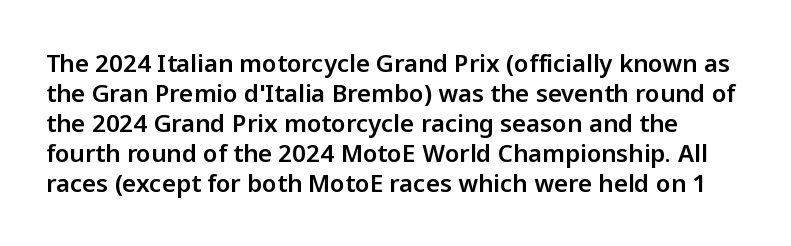
Italic? Not at all — the glyphs are vertical. Notice how descenders clear the ascenders below comfortably — that's standard leading. There is no visible air inserted between adjacent glyphs. Beneath every word, the page is bare.
